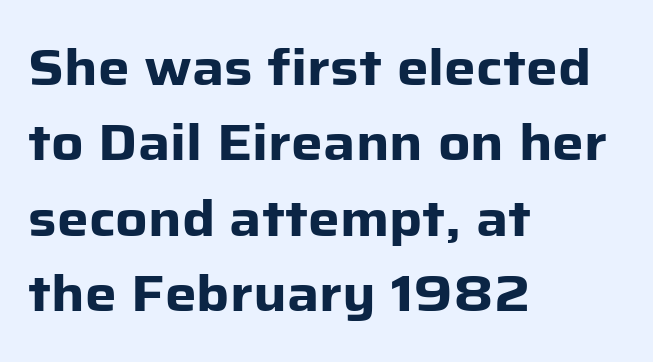
Observe the absence of serifs on each vertical stroke in this sample. Set as a true bold cut, around the 700 mark. Normally led — the rows are evenly, conventionally spaced. Which margin do the lines hug? The left one — the right edge is uneven. Rendered with straight, roman letterforms.
